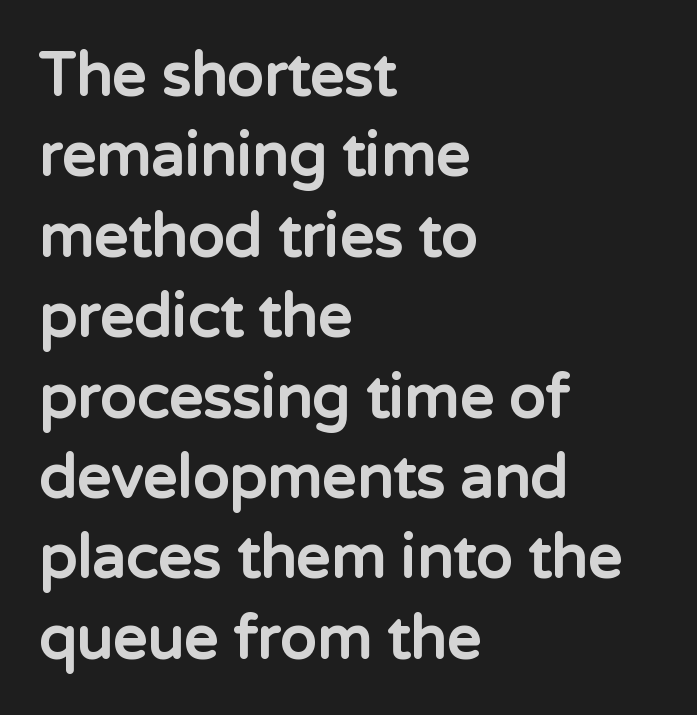
A typesetter would call this leading conventional body-copy spacing. Its strokes are broad and dark, the hallmark of bold type. No extra tracking has been applied to these lines. No feet cap the strokes, marking this as sans-serif type. Here the designer chose a conventional face with non-uniform glyph widths. Upright lettering throughout.
